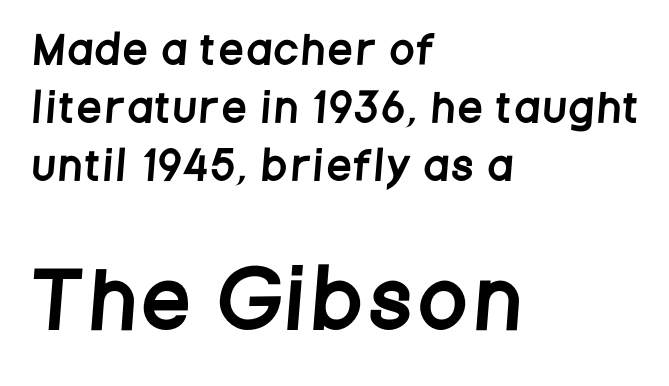
{"serif": "no", "width": "condensed", "stroke_contrast": "low", "x_height": "large", "monospaced": "no", "underline": "no", "align": "left", "line_spacing": "normal", "line_spacing_ratio": 1.53, "larger_block": "second", "size_ratio": 1.97, "glyph_px": 75}
